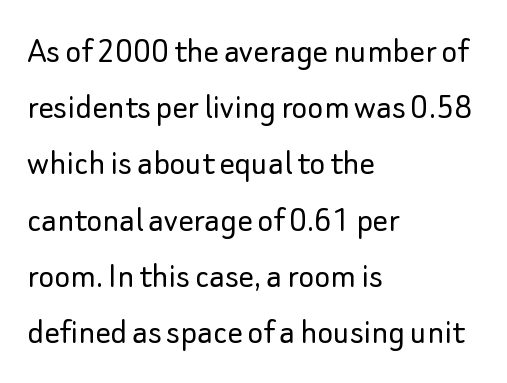
Posture: vertical. Varying glyph widths throughout — classic text-font behaviour. Is the stroke heavy? The answer is a plain regular-or-lighter. The gap between lines stays unmarked. You can tell from the bare stems that sans-serif type was used. Line beginnings align vertically; line endings do not.
